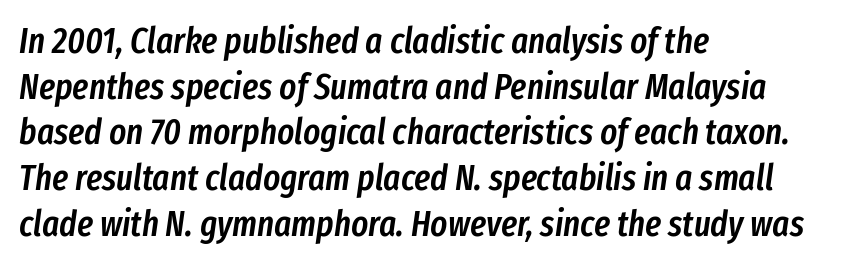
This sample has the flowing, uneven cadence of proportional lettering. Honestly, there is no underline to notice here at all. A typesetter would call this zero additional tracking. Moderately thickened strokes mark this as semibold type.
